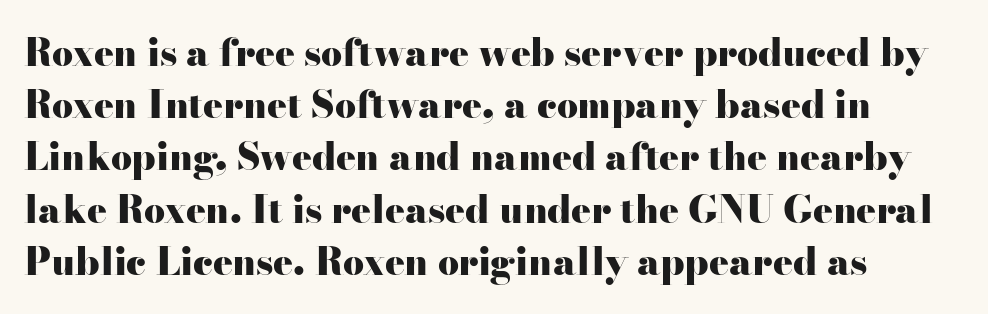
The image shows 37 px heavy, wide serif type, upright; set left-aligned, normal line spacing (1.41x), normal letter spacing, not underlined; high stroke contrast and a small x-height.
